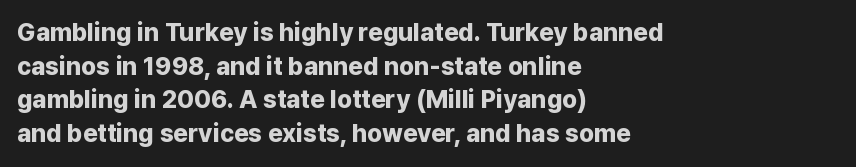
The image shows 25 px bold type, upright; set left-aligned, normal line spacing (1.35x), normal letter spacing, not underlined.
